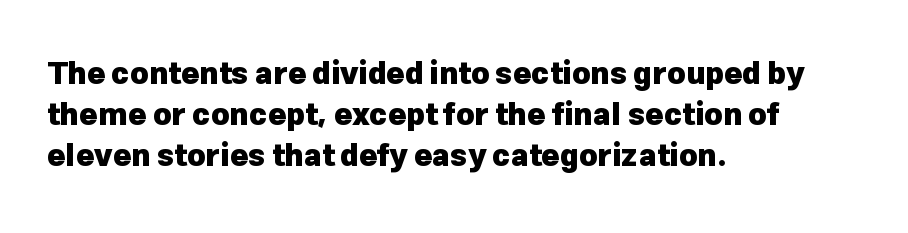
Heft: maximum for text — a bold. The letters stand upright; this is a roman face. Does extra space separate the letters? No, they use regular spacing. In terms of leading, this rendering sits right in the middle. Descenders hang freely into open space. Horizontal alignment here is leftward, the default for most running prose.
